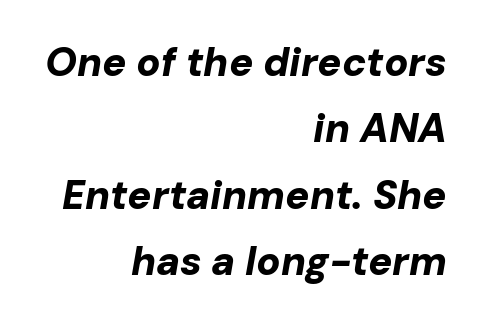
The passage shown is typed in a proportional face where columns would drift. These lines stack with their right ends in a neat column. These lines keep a tight, regular rhythm from letter to letter. Italic? Definitely — the glyphs are oblique. Compared with typical paragraphs, the rows here are spaced about the same. Clear beneath every line of the passage.
